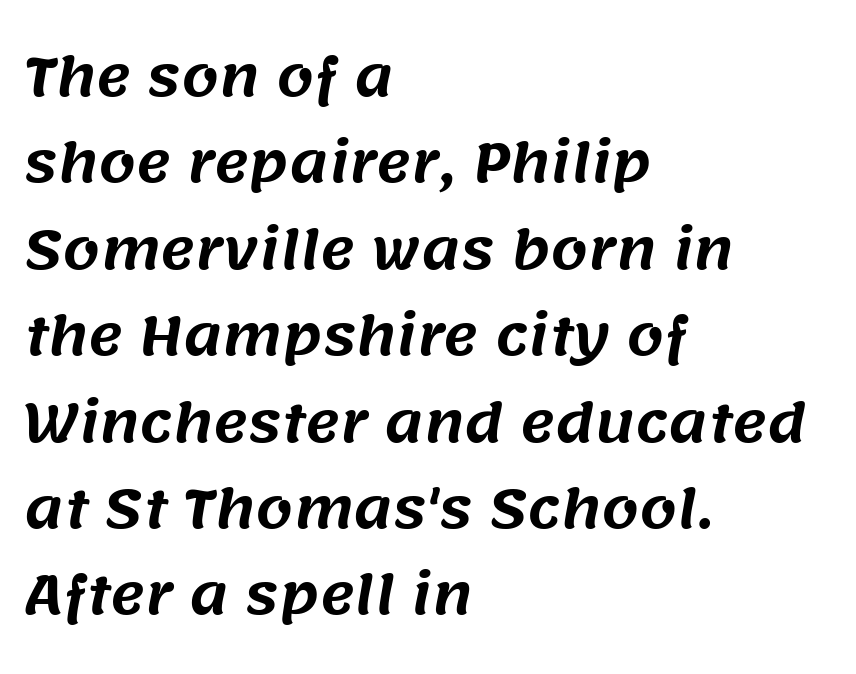
Casual observation: everything's shoved over to the left. Nope, no serifs anywhere on these letters. Spacing verdict: proportional, widths tailored to each character. In terms of letterspacing, this is plain default setting. The strip under each line holds only bare page. The line-height multiplier appears to be the usual default.
